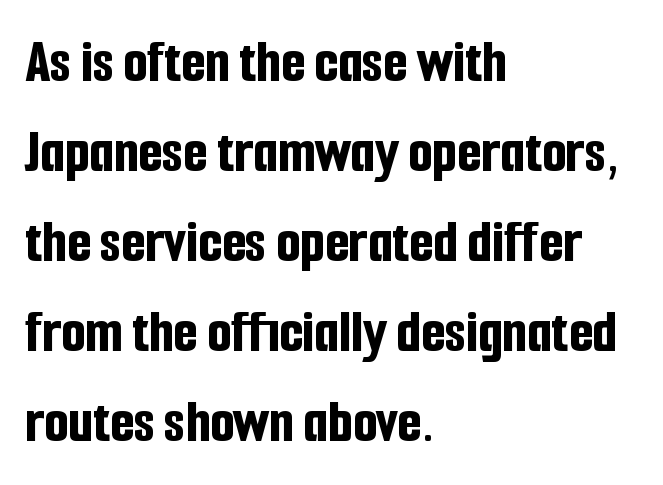
Q: Is the text bold? A: Yes.
Q: Is the text italic (slanted)? A: No, it is upright.
Q: Is the typeface a serif or a sans-serif typeface? A: Sans-serif.
Q: Is the text underlined? A: No.
Q: How is the paragraph aligned? A: Left-aligned.
Q: Is the spacing between letters normal or unusually wide? A: Normal.
Q: Is the spacing between lines tight, normal or loose? A: Normal.
Q: Width (condensed, normal, or wide)? A: Condensed.
Q: Stroke contrast? A: Low.
Q: x-height? A: Medium.
Q: Monospaced? A: No.
